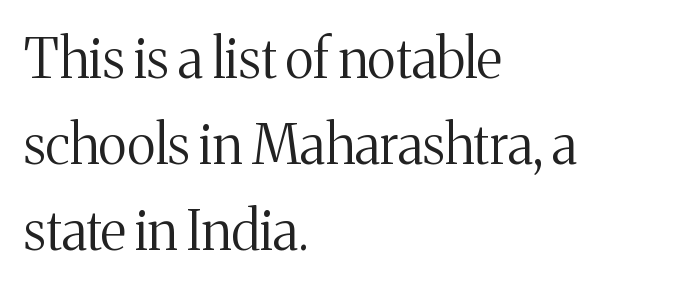
Q: Is the text bold? A: No.
Q: Is the text italic (slanted)? A: No, it is upright.
Q: Is the typeface a serif or a sans-serif typeface? A: Serif.
Q: Is the text underlined? A: No.
Q: How is the paragraph aligned? A: Left-aligned.
Q: Is the spacing between letters normal or unusually wide? A: Normal.
Q: Is the spacing between lines tight, normal or loose? A: Normal.
Q: Width (condensed, normal, or wide)? A: Normal.
Q: Stroke contrast? A: Medium.
Q: x-height? A: Medium.
Q: Monospaced? A: No.
